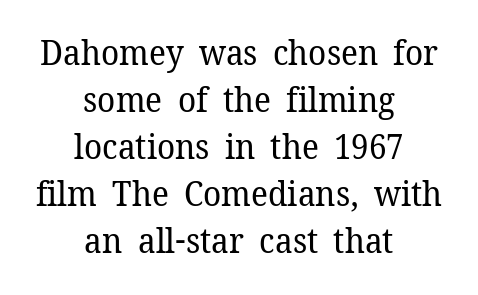
The image shows 34 px regular-weight serif type, upright; set centered, normal line spacing (1.38x), normal letter spacing, not underlined; low stroke contrast and a medium x-height.
